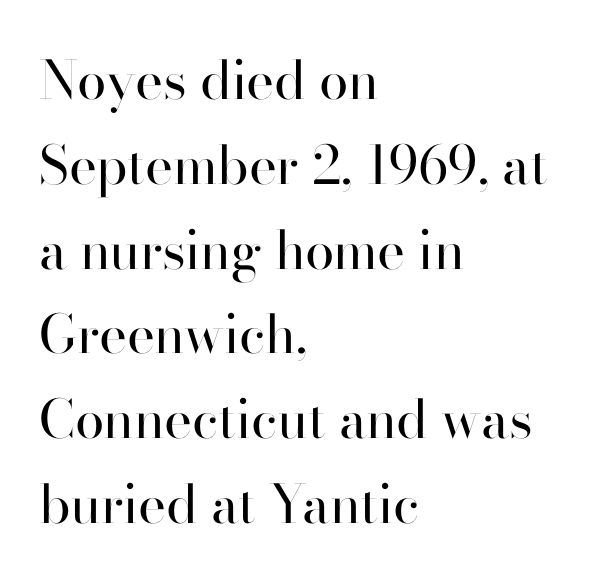
The type sits square on the baseline with zero lean. Rows of type keep a routine distance in the vertical direction. Only glyphs here, with clear space below each row. Do the characters align in a grid? No, the font is proportional.
